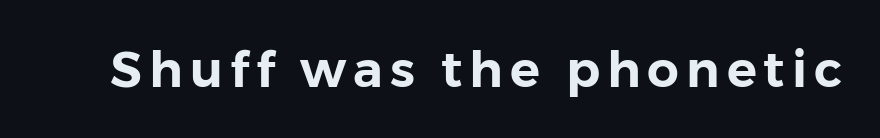
The image shows 50 px sans-serif type, upright; set not underlined; low stroke contrast and a medium x-height.
